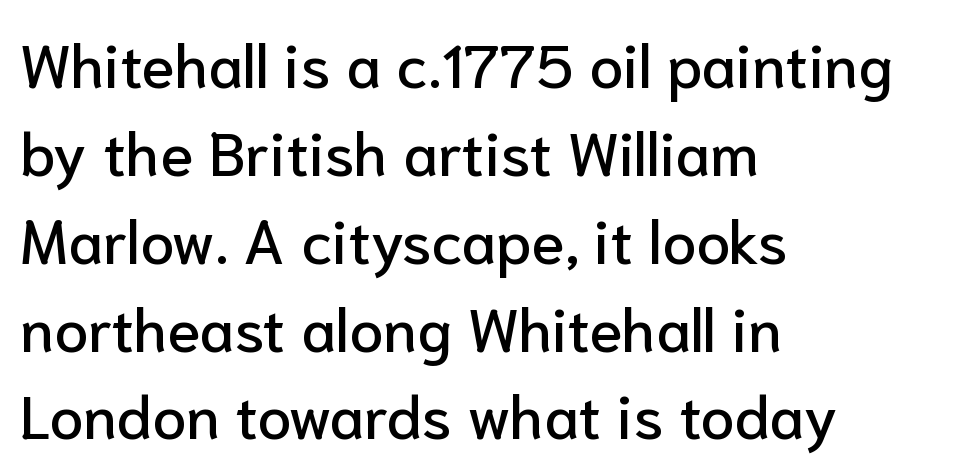
{"serif": "no", "italic": "no", "width": "normal", "stroke_contrast": "low", "x_height": "medium", "monospaced": "no", "underline": "no", "align": "left", "line_spacing": "normal", "line_spacing_ratio": 1.44, "letter_spacing": "normal", "letter_spacing_em": 0.0, "glyph_px": 61}
